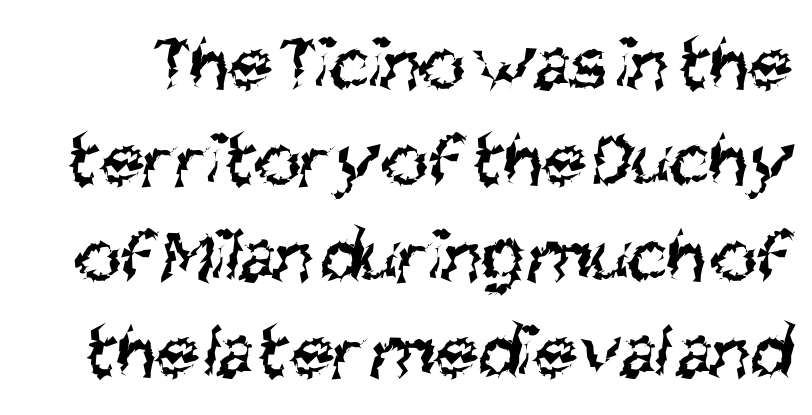
{"serif": "no", "bold": "no", "weight": "regular", "width": "condensed", "stroke_contrast": "medium", "x_height": "large", "monospaced": "no", "underline": "no", "line_spacing_ratio": 1.23, "letter_spacing": "normal", "letter_spacing_em": 0.0, "glyph_px": 78}
